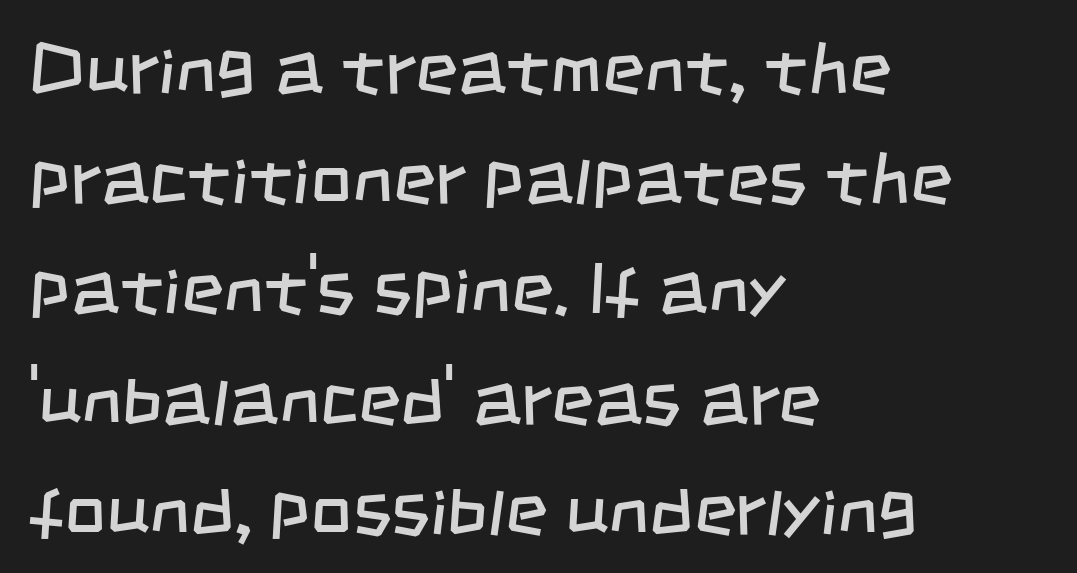
{"serif": "no", "bold": "no", "weight": "regular", "width": "condensed", "stroke_contrast": "low", "x_height": "large", "monospaced": "no", "underline": "no", "align": "left", "line_spacing": "normal", "line_spacing_ratio": 1.51, "letter_spacing": "normal", "letter_spacing_em": 0.0, "glyph_px": 73}
